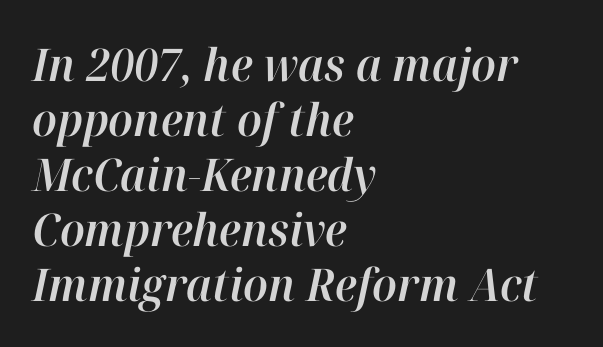
{"italic": "yes", "lean": "right", "slant_degrees": 12, "width": "normal", "stroke_contrast": "high", "x_height": "medium", "monospaced": "no", "underline": "no", "align": "left", "line_spacing_ratio": 1.22, "letter_spacing": "normal", "letter_spacing_em": 0.0, "glyph_px": 45}
